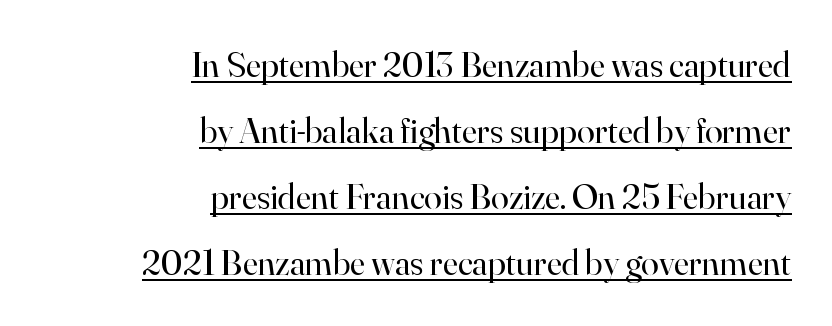
Between one letter and the next there's only the usual sliver of space. The type family on display is of the serif kind. Designer's note — italics off, roman on. A light-to-regular cut is what we see here. What decoration does the sample have? An underline.
